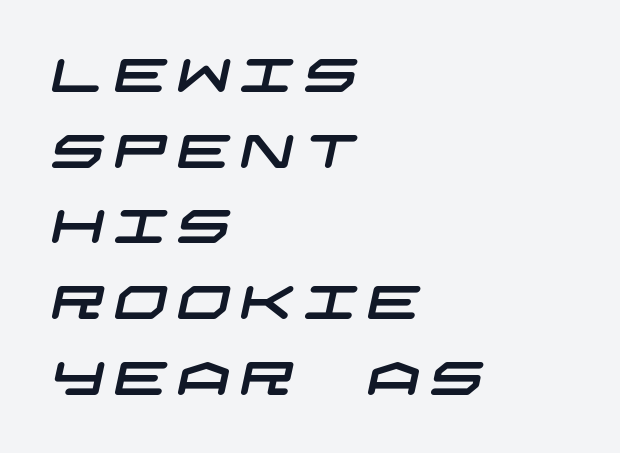
Q: Is the typeface a serif or a sans-serif typeface? A: Sans-serif.
Q: Is the text underlined? A: No.
Q: How is the paragraph aligned? A: Left-aligned.
Q: Is the spacing between letters normal or unusually wide? A: Unusually wide.
Q: Is the spacing between lines tight, normal or loose? A: Normal.
Q: Width (condensed, normal, or wide)? A: Wide.
Q: Stroke contrast? A: Low.
Q: x-height? A: Large.
